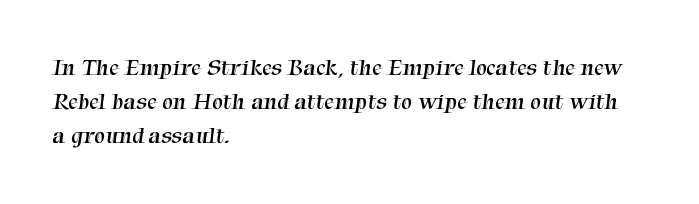
The image shows 24 px text type; set left-aligned, normal line spacing (1.42x), normal letter spacing, not underlined.
